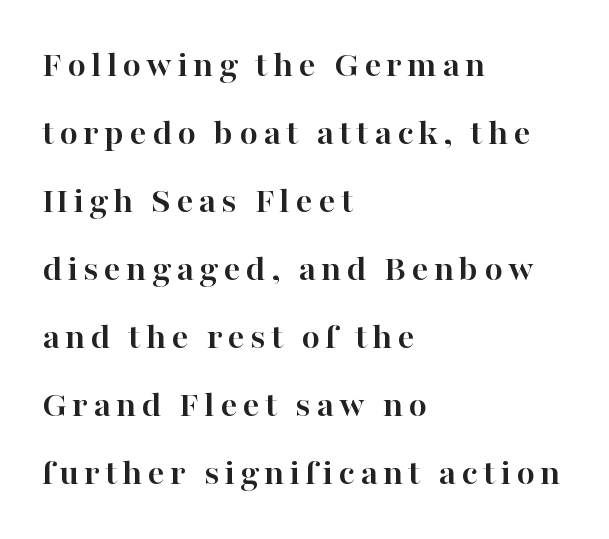
Q: Is the text bold? A: Yes.
Q: Is the text italic (slanted)? A: No, it is upright.
Q: Is the typeface a serif or a sans-serif typeface? A: Serif.
Q: Is the text underlined? A: No.
Q: How is the paragraph aligned? A: Left-aligned.
Q: Width (condensed, normal, or wide)? A: Normal.
Q: Stroke contrast? A: High.
Q: x-height? A: Medium.
Q: Monospaced? A: No.
